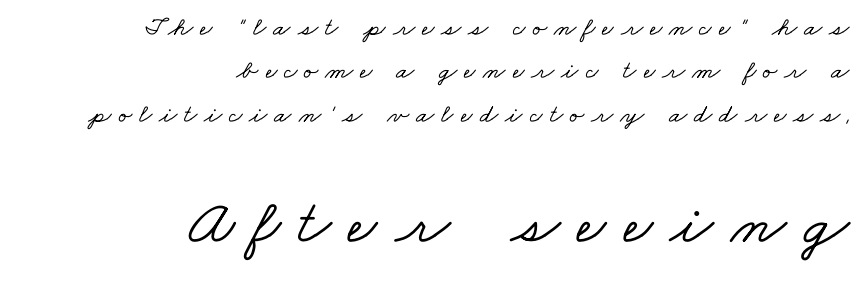
The type is letterspaced generously, with wide tracking. The typeface chosen for these lines features serifs. Each row of text sits above clean, open space. Block two is the big one; block one sits smaller above it. A flush-right, rag-left setting is used for this passage. Summary of vertical rhythm: regular, with standard interline spacing.
